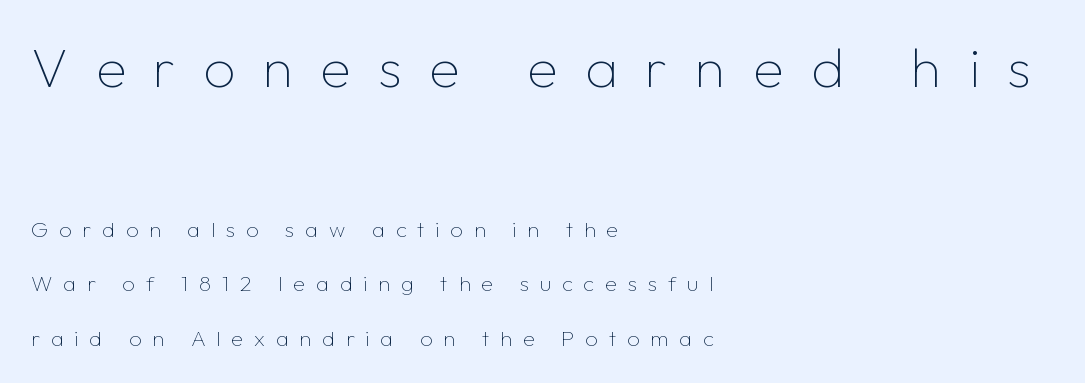
{"serif": "no", "italic": "no", "bold": "no", "weight": "thin", "width": "normal", "stroke_contrast": "low", "x_height": "medium", "monospaced": "no", "underline": "no", "align": "left", "line_spacing": "loose", "line_spacing_ratio": 2.48, "letter_spacing": "wide", "letter_spacing_em": 0.49, "larger_block": "first", "size_ratio": 2.55, "glyph_px": 56}
